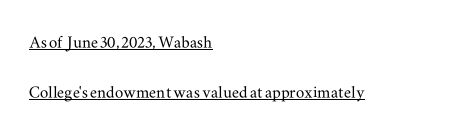
Q: Is the text italic (slanted)? A: No, it is upright.
Q: Is the text underlined? A: Yes.
Q: How is the paragraph aligned? A: Left-aligned.
Q: Is the spacing between letters normal or unusually wide? A: Normal.
Q: Is the spacing between lines tight, normal or loose? A: Loose.
